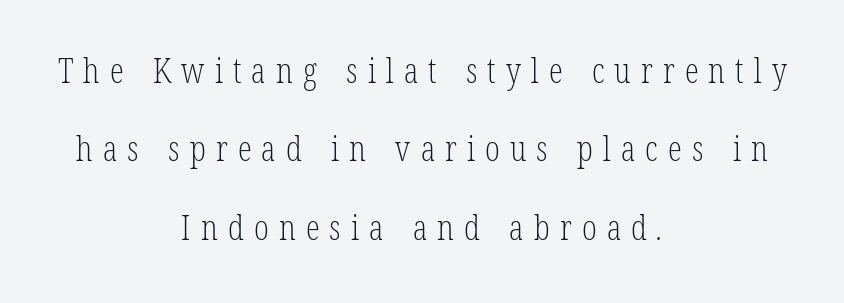
{"serif": "yes", "bold": "no", "weight": "light", "width": "condensed", "stroke_contrast": "low", "x_height": "medium", "monospaced": "no", "underline": "no", "align": "center", "line_spacing": "loose", "line_spacing_ratio": 2.24, "letter_spacing": "wide", "letter_spacing_em": 0.29, "glyph_px": 35}
